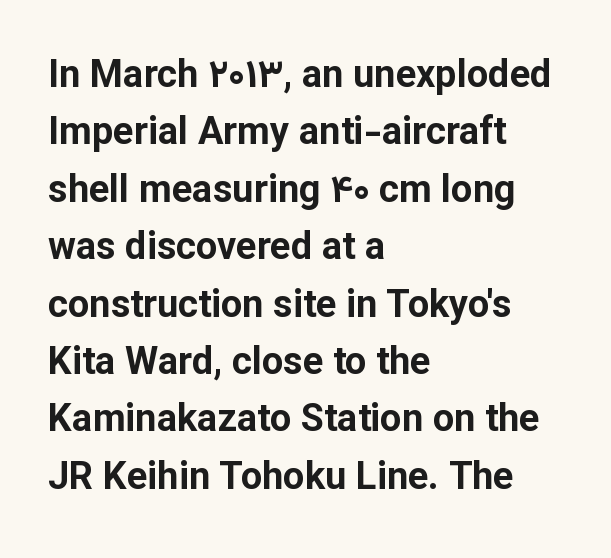
Tracking value appears to be zero — textbook default spacing. Proportional: the letters do not fall into vertical columns. Bare-footed words on every line. When letters stand straight like this, we call the style roman or upright. Line spacing here is normal. Pretty heavy lettering here — definitely bold.
